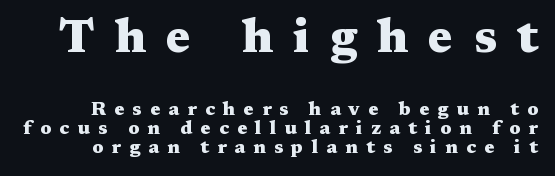
{"serif": "yes", "italic": "no", "bold": "yes", "weight": "heavy", "width": "wide", "stroke_contrast": "medium", "x_height": "medium", "monospaced": "no", "underline": "no", "line_spacing": "tight", "line_spacing_ratio": 0.99, "letter_spacing": "wide", "letter_spacing_em": 0.43, "larger_block": "first", "size_ratio": 2.47, "glyph_px": 47}
